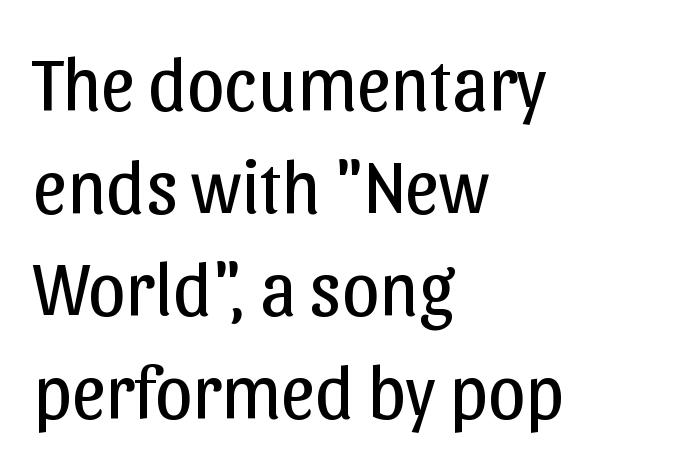
Words appear dense and cohesive because spacing is normal. Varying glyph widths throughout — classic text-font behaviour. These lines were composed using upright roman letters. Type style note: lacks serifs. Leading: standard. The zone under the glyphs is completely vacant.
